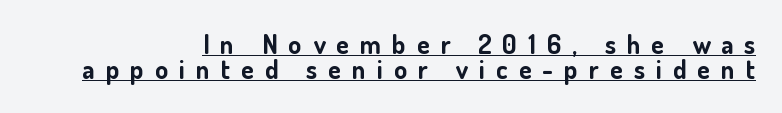
Q: Is the text bold? A: Yes.
Q: Is the text italic (slanted)? A: No, it is upright.
Q: Is the text underlined? A: Yes.
Q: How is the paragraph aligned? A: Right-aligned.
Q: Is the spacing between letters normal or unusually wide? A: Unusually wide.
Q: Is the spacing between lines tight, normal or loose? A: Tight.
